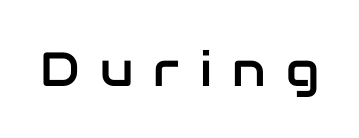
Q: Is the text italic (slanted)? A: No, it is upright.
Q: Is the typeface a serif or a sans-serif typeface? A: Sans-serif.
Q: Is the text underlined? A: No.
Q: Is the spacing between letters normal or unusually wide? A: Unusually wide.
Q: Width (condensed, normal, or wide)? A: Normal.
Q: Stroke contrast? A: Low.
Q: x-height? A: Medium.
Q: Monospaced? A: No.
